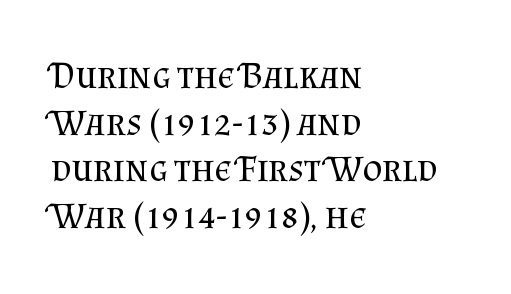
Q: Is the text bold? A: No.
Q: Is the text italic (slanted)? A: No, it is upright.
Q: Is the typeface a serif or a sans-serif typeface? A: Serif.
Q: Is the text underlined? A: No.
Q: How is the paragraph aligned? A: Left-aligned.
Q: Is the spacing between letters normal or unusually wide? A: Normal.
Q: Width (condensed, normal, or wide)? A: Normal.
Q: Stroke contrast? A: Medium.
Q: x-height? A: Small.
Q: Monospaced? A: No.
